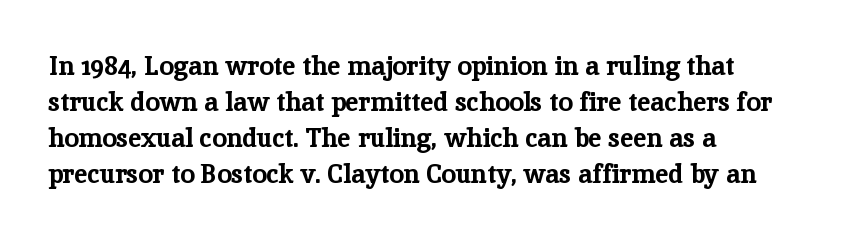
Clear beneath every line of the passage. The typography opts for an upright posture over an oblique one. Evenly set lines give the paragraph a standard silhouette. Standard letterfit; no display-style spreading of the glyphs. The compositor pushed each line to the left boundary.
